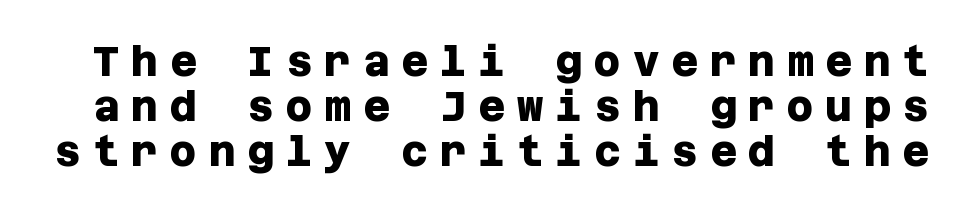
{"serif": "no", "bold": "yes", "weight": "heavy", "width": "normal", "stroke_contrast": "low", "x_height": "large", "underline": "no", "line_spacing": "tight", "line_spacing_ratio": 1.1, "letter_spacing": "wide", "letter_spacing_em": 0.29, "glyph_px": 41}
